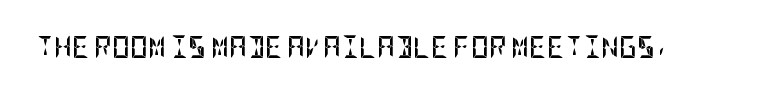
{"italic": "no", "bold": "yes", "underline": "no", "letter_spacing": "normal", "letter_spacing_em": 0.0, "glyph_px": 22}
